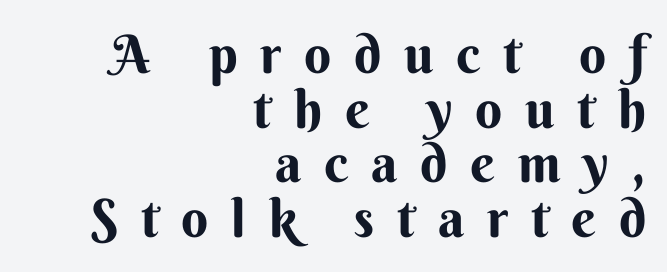
The image shows 53 px bold sans-serif type, upright; set right-aligned, tight line spacing (1.03x), unusually wide letter spacing (+0.43 em), not underlined; medium stroke contrast and a small x-height.
